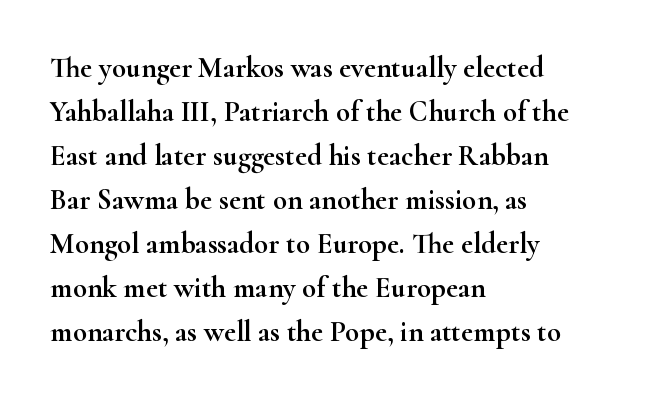
{"serif": "yes", "italic": "no", "width": "wide", "stroke_contrast": "high", "x_height": "small", "monospaced": "no", "underline": "no", "align": "left", "line_spacing": "normal", "line_spacing_ratio": 1.52, "letter_spacing": "normal", "letter_spacing_em": 0.0, "glyph_px": 29}
